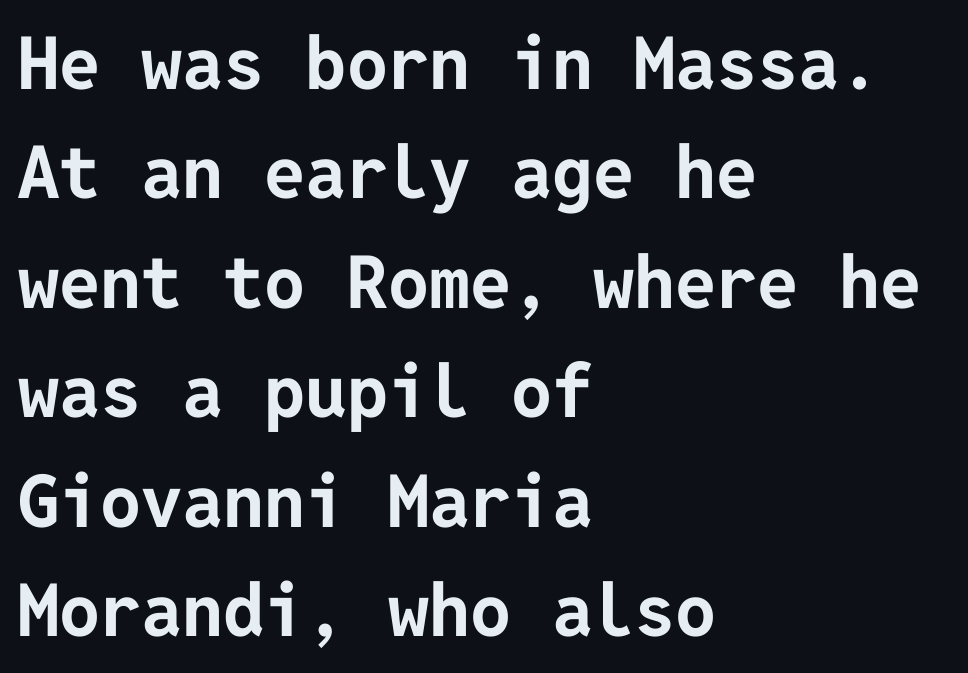
{"serif": "no", "italic": "no", "bold": "yes", "weight": "bold", "width": "normal", "stroke_contrast": "low", "x_height": "medium", "underline": "no", "align": "left", "line_spacing": "normal", "line_spacing_ratio": 1.5, "letter_spacing": "normal", "letter_spacing_em": 0.0, "glyph_px": 73}
